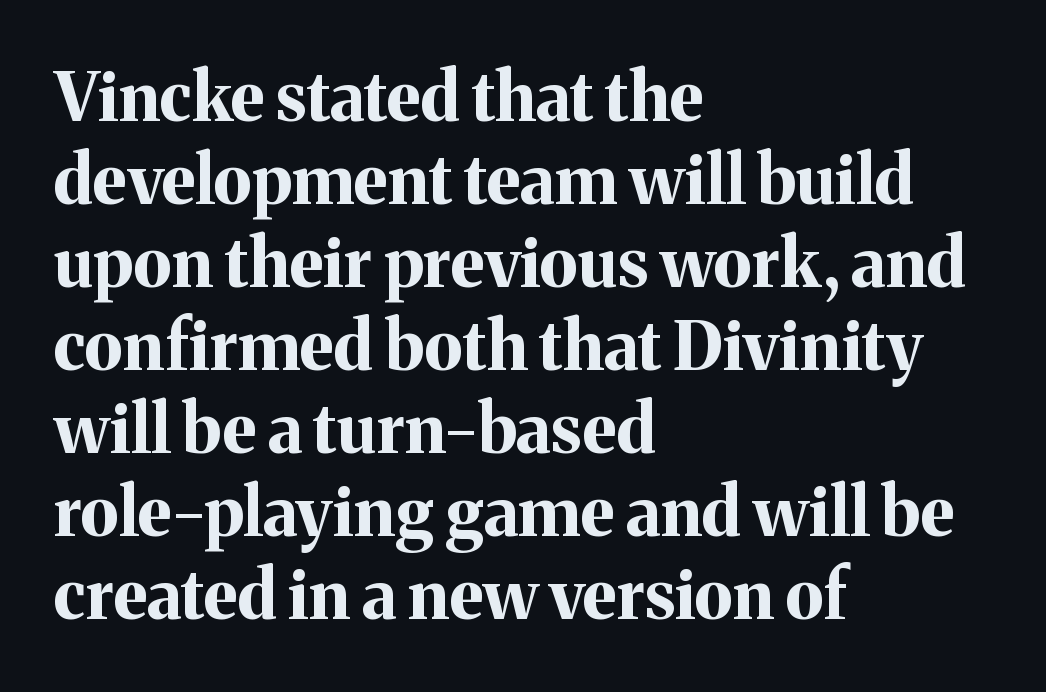
Q: Is the text bold? A: Yes.
Q: Is the text italic (slanted)? A: No, it is upright.
Q: Is the typeface a serif or a sans-serif typeface? A: Serif.
Q: Is the text underlined? A: No.
Q: How is the paragraph aligned? A: Left-aligned.
Q: Is the spacing between letters normal or unusually wide? A: Normal.
Q: Width (condensed, normal, or wide)? A: Normal.
Q: Stroke contrast? A: Medium.
Q: x-height? A: Medium.
Q: Monospaced? A: No.
